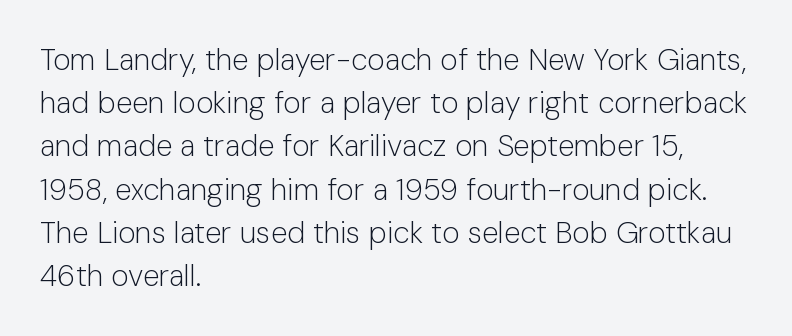
The space beneath each line is pristine and unruled. The lines in this sample share a left origin and differ only in where they stop. The letters stand upright; this is a roman face. Is there much room between lines? A standard amount, neither cramped nor airy. Observe the ordinary spacing: letters are neighbours, not strangers. These lines are composed in type without serifs.
